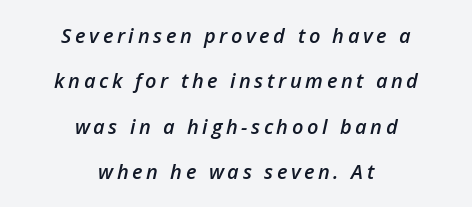
Q: Is the text bold? A: Semi-bold.
Q: Is the text italic (slanted)? A: Yes, it leans right by about 12 degrees.
Q: Is the text underlined? A: No.
Q: How is the paragraph aligned? A: Centered.
Q: Is the spacing between lines tight, normal or loose? A: Loose.
